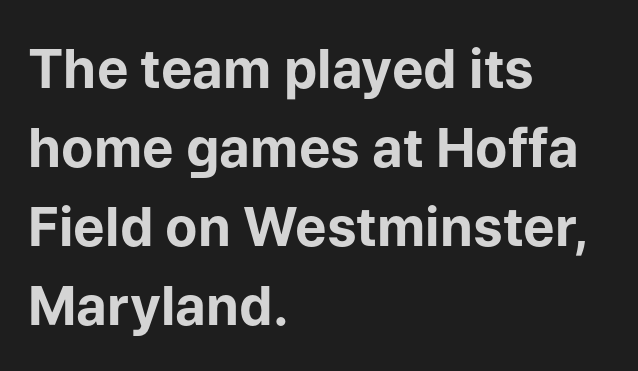
Q: Is the text bold? A: Yes.
Q: Is the text italic (slanted)? A: No, it is upright.
Q: Is the typeface a serif or a sans-serif typeface? A: Sans-serif.
Q: Is the text underlined? A: No.
Q: How is the paragraph aligned? A: Left-aligned.
Q: Is the spacing between letters normal or unusually wide? A: Normal.
Q: Is the spacing between lines tight, normal or loose? A: Normal.
Q: Width (condensed, normal, or wide)? A: Normal.
Q: Stroke contrast? A: Low.
Q: x-height? A: Medium.
Q: Monospaced? A: No.
